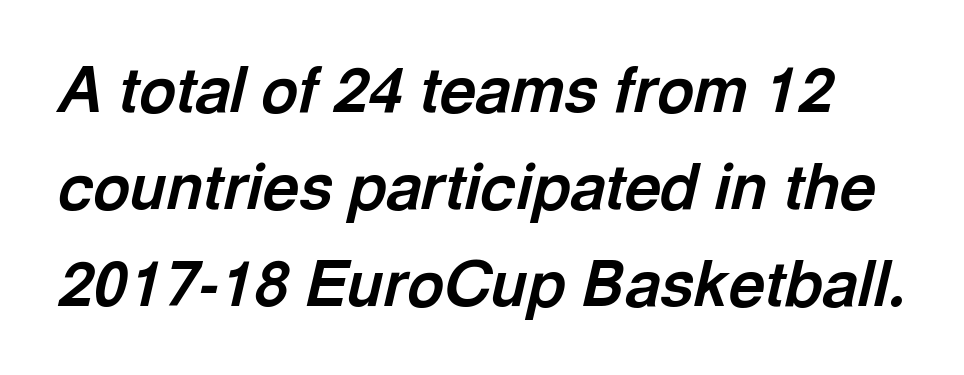
Typographic density is high because the face is bold. This block has exactly the height ordinary leading produces. You can tell it's italic because the verticals aren't actually vertical. Observe the ordinary spacing: letters are neighbours, not strangers. Is this a fixed-width face? No — the glyphs have proportional, varying widths. Rule under the text: the space is simply empty.
